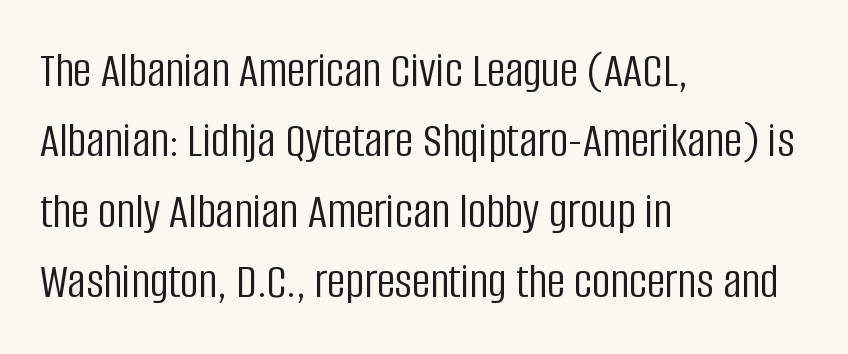
{"serif": "no", "italic": "no", "bold": "no", "weight": "light", "width": "condensed", "stroke_contrast": "low", "x_height": "large", "monospaced": "no", "underline": "no", "align": "left", "line_spacing": "normal", "line_spacing_ratio": 1.38, "letter_spacing": "normal", "letter_spacing_em": 0.0, "glyph_px": 51}
